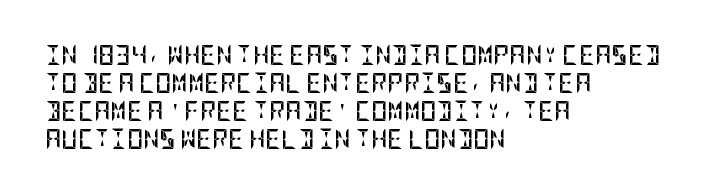
Q: Is the text bold? A: Yes.
Q: Is the text italic (slanted)? A: No, it is upright.
Q: Is the text underlined? A: No.
Q: How is the paragraph aligned? A: Left-aligned.
Q: Is the spacing between letters normal or unusually wide? A: Normal.
Q: Is the spacing between lines tight, normal or loose? A: Normal.
